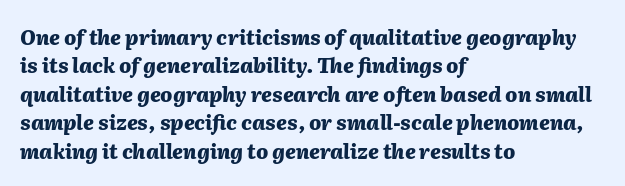
{"italic": "yes", "lean": "right", "slant_degrees": 2, "bold": "yes", "underline": "no", "align": "left", "line_spacing": "normal", "line_spacing_ratio": 1.42, "letter_spacing": "normal", "letter_spacing_em": 0.0, "glyph_px": 20}
